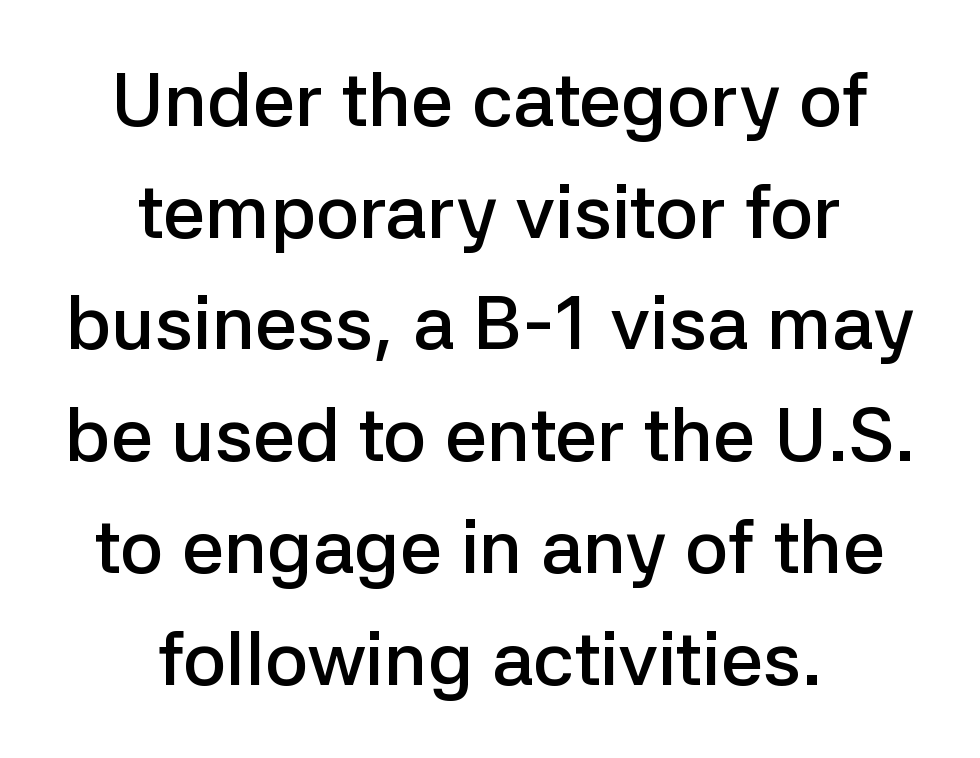
Q: Is the text bold? A: Semi-bold.
Q: Is the text italic (slanted)? A: No, it is upright.
Q: Is the typeface a serif or a sans-serif typeface? A: Sans-serif.
Q: Is the text underlined? A: No.
Q: How is the paragraph aligned? A: Centered.
Q: Is the spacing between letters normal or unusually wide? A: Normal.
Q: Is the spacing between lines tight, normal or loose? A: Normal.
Q: Width (condensed, normal, or wide)? A: Normal.
Q: Stroke contrast? A: Low.
Q: x-height? A: Medium.
Q: Monospaced? A: No.
